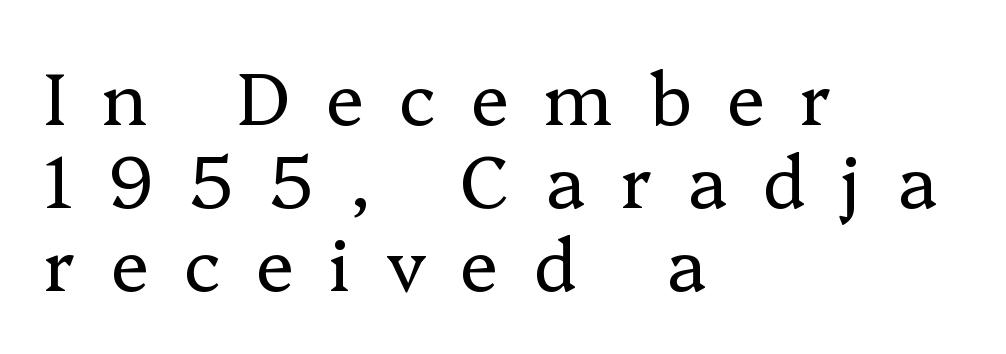
Q: Is the text bold? A: No.
Q: Is the text italic (slanted)? A: No, it is upright.
Q: Is the typeface a serif or a sans-serif typeface? A: Serif.
Q: Is the text underlined? A: No.
Q: How is the paragraph aligned? A: Left-aligned.
Q: Is the spacing between letters normal or unusually wide? A: Unusually wide.
Q: Is the spacing between lines tight, normal or loose? A: Tight.
Q: Width (condensed, normal, or wide)? A: Normal.
Q: Stroke contrast? A: Low.
Q: x-height? A: Medium.
Q: Monospaced? A: No.
